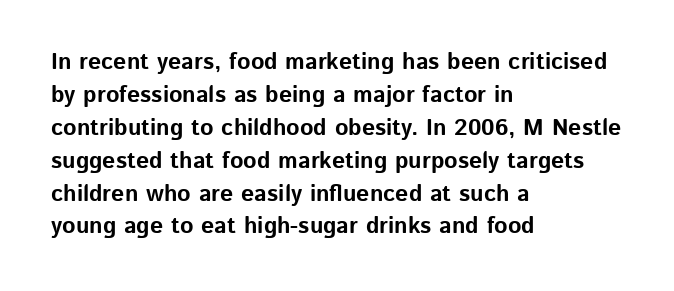
The gaps between neighbouring characters are ordinary and unremarkable. A dark, heavy texture on the line: the type is bold. Leftover space on each line is placed entirely after the last word. Reading down the column, the eye jumps a familiar distance to each next line. This is the regular roman posture of the typeface.
